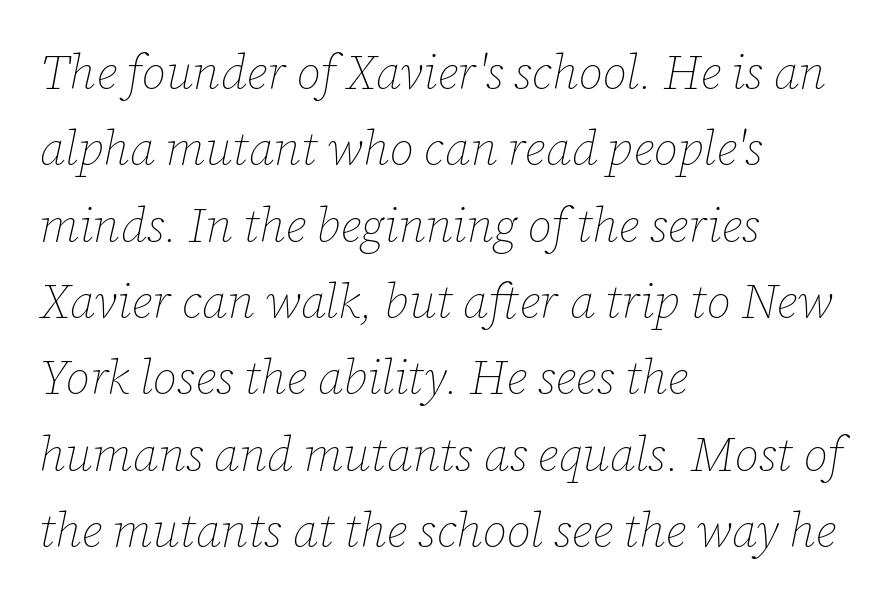
{"italic": "yes", "lean": "right", "slant_degrees": 12, "bold": "no", "weight": "thin", "width": "normal", "stroke_contrast": "low", "x_height": "medium", "monospaced": "no", "underline": "no", "align": "left", "line_spacing": "normal", "line_spacing_ratio": 1.59, "letter_spacing": "normal", "letter_spacing_em": 0.0, "glyph_px": 48}
